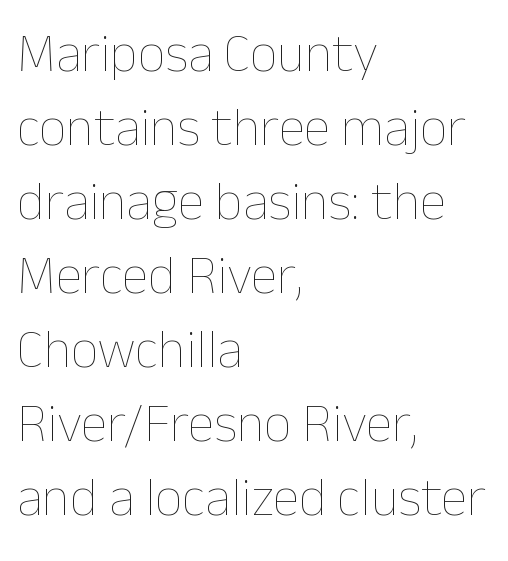
A typesetter would call this proportional, since set widths differ per character. Clear beneath every line of the passage. Ink coverage per letter is moderate at most. In terms of posture, this sample is upright.
